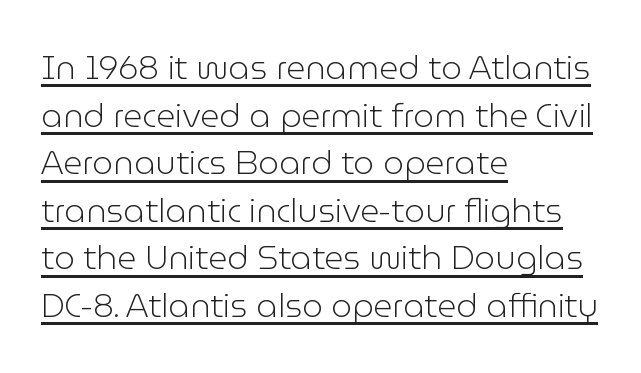
The image shows 33 px light sans-serif type, upright; set left-aligned, normal line spacing (1.44x), normal letter spacing, underlined; low stroke contrast and a medium x-height.
